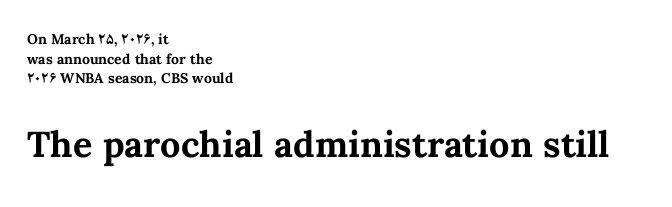
{"italic": "no", "bold": "yes", "weight": "bold", "width": "normal", "stroke_contrast": "medium", "x_height": "medium", "monospaced": "no", "underline": "no", "align": "left", "line_spacing": "normal", "line_spacing_ratio": 1.41, "letter_spacing": "normal", "letter_spacing_em": 0.0, "larger_block": "second", "size_ratio": 2.57, "glyph_px": 36}
